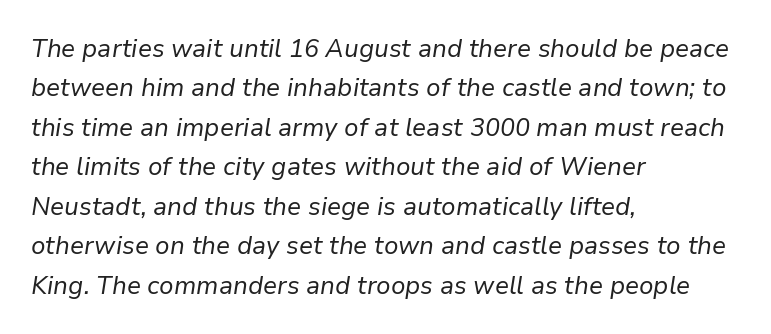
Q: Is the text bold? A: No.
Q: Is the text italic (slanted)? A: Yes, it leans right by about 9 degrees.
Q: Is the text underlined? A: No.
Q: How is the paragraph aligned? A: Left-aligned.
Q: Is the spacing between letters normal or unusually wide? A: Normal.
Q: Is the spacing between lines tight, normal or loose? A: Normal.
